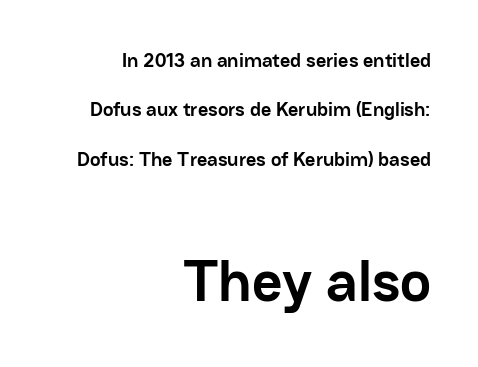
The image shows 59 px semibold sans-serif type, upright; set right-aligned, loose line spacing (2.47x), normal letter spacing, not underlined; the second (bottom) block is 2.95x larger; low stroke contrast and a medium x-height.
